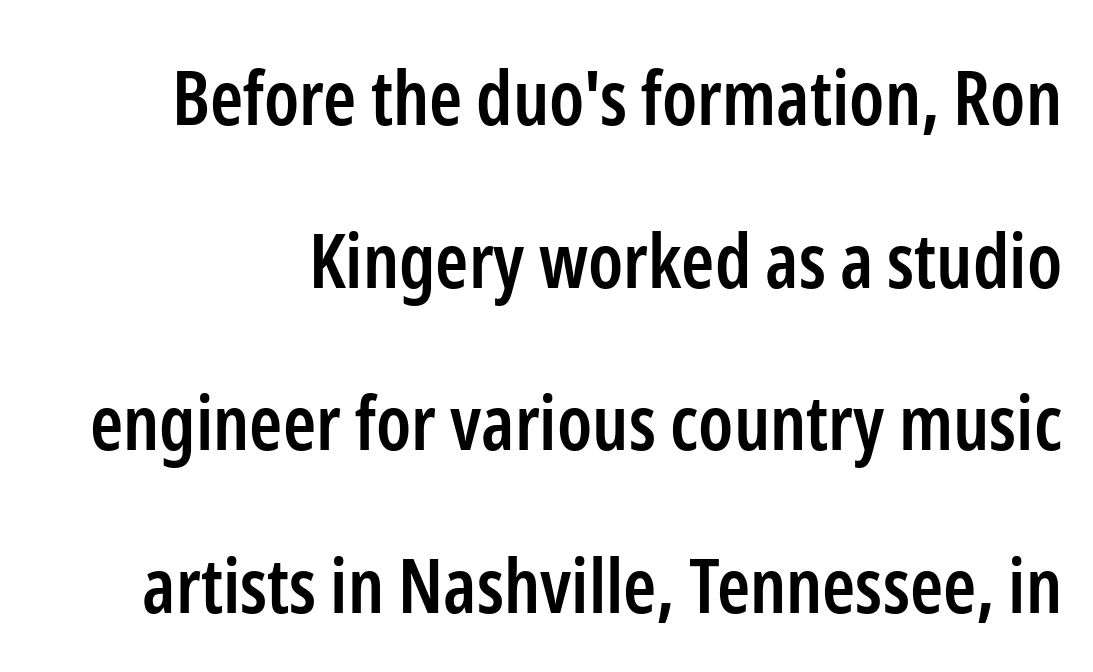
{"serif": "no", "italic": "no", "bold": "semi", "weight": "semibold", "width": "condensed", "stroke_contrast": "low", "x_height": "medium", "monospaced": "no", "underline": "no", "line_spacing": "loose", "line_spacing_ratio": 2.17, "letter_spacing": "normal", "letter_spacing_em": 0.0, "glyph_px": 75}
